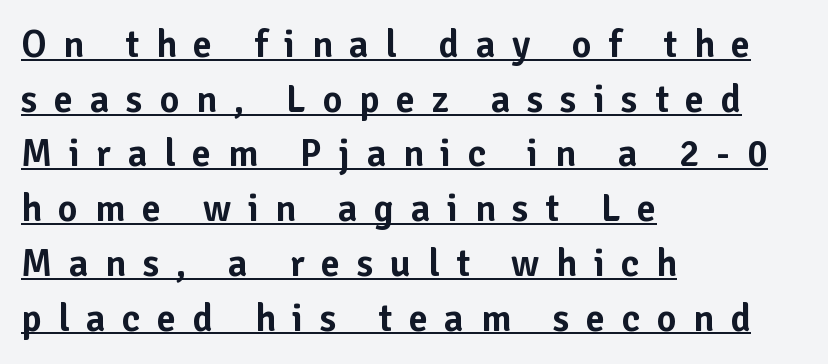
The image shows 38 px sans-serif type, upright; set left-aligned, normal line spacing (1.44x), unusually wide letter spacing (+0.44 em), underlined; low stroke contrast and a medium x-height.
